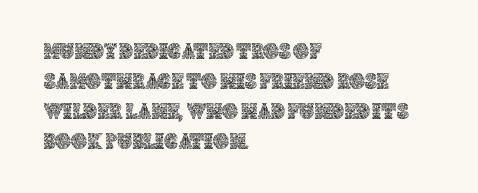
Q: Is the text italic (slanted)? A: No, it is upright.
Q: Is the text underlined? A: No.
Q: How is the paragraph aligned? A: Left-aligned.
Q: Is the spacing between letters normal or unusually wide? A: Normal.
Q: Is the spacing between lines tight, normal or loose? A: Normal.
